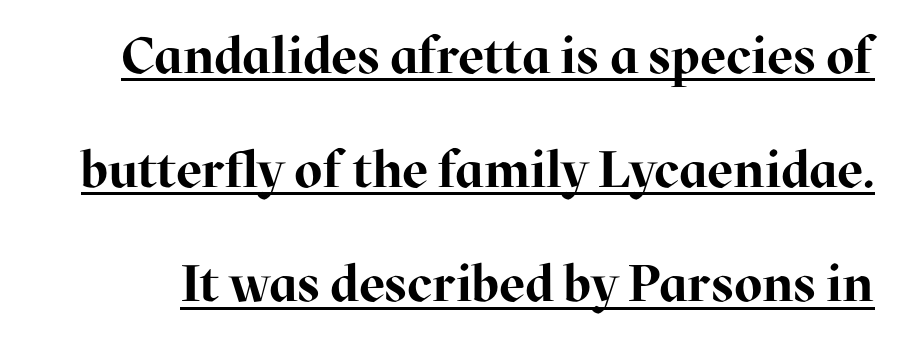
{"serif": "yes", "italic": "no", "bold": "yes", "weight": "bold", "width": "normal", "stroke_contrast": "high", "x_height": "medium", "monospaced": "no", "underline": "yes", "line_spacing": "loose", "line_spacing_ratio": 2.24, "letter_spacing": "normal", "letter_spacing_em": 0.0, "glyph_px": 51}
